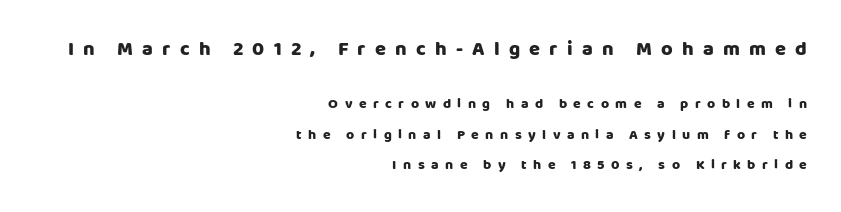
Students, this is bold: see how much ink each stroke carries. The emphasis by scale lands on block number one, above. Ascenders rise straight up at ninety degrees. Compared with a flush-left layout, this one pins lines to the opposite, right side. The string is rendered with underlining switched off.
